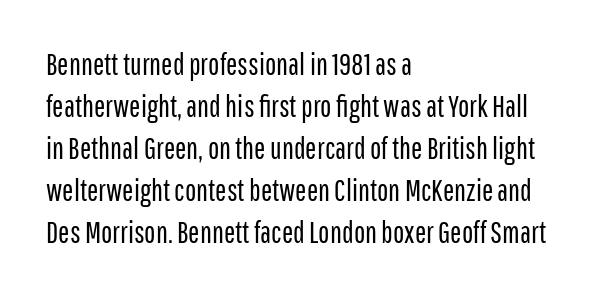
{"serif": "no", "italic": "no", "bold": "no", "weight": "regular", "width": "condensed", "stroke_contrast": "low", "x_height": "medium", "monospaced": "no", "underline": "no", "align": "left", "line_spacing": "normal", "line_spacing_ratio": 1.4, "letter_spacing": "normal", "letter_spacing_em": 0.0, "glyph_px": 30}
